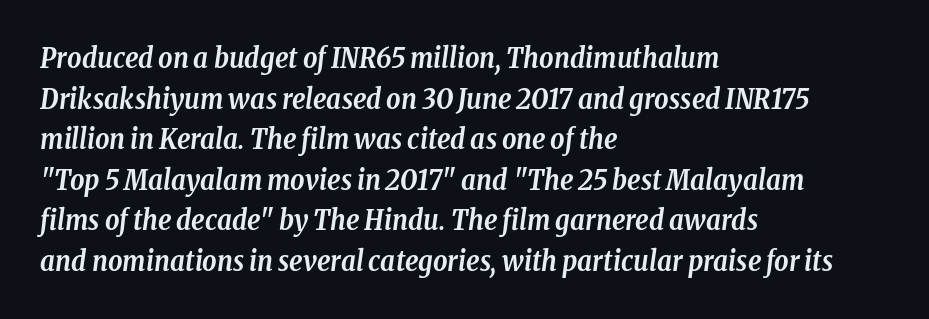
{"serif": "yes", "italic": "yes", "lean": "right", "slant_degrees": 8, "bold": "yes", "weight": "semibold", "width": "condensed", "stroke_contrast": "low", "x_height": "medium", "monospaced": "no", "underline": "no", "align": "left", "line_spacing": "normal", "line_spacing_ratio": 1.45, "letter_spacing": "normal", "letter_spacing_em": 0.0, "glyph_px": 28}
